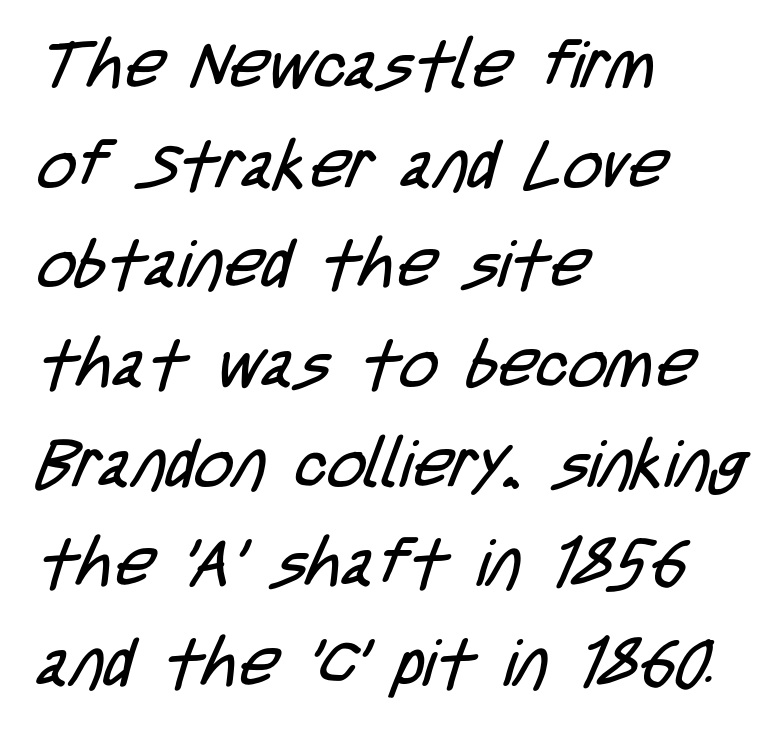
{"serif": "no", "bold": "no", "weight": "regular", "width": "condensed", "stroke_contrast": "low", "x_height": "large", "monospaced": "no", "underline": "no", "align": "left", "line_spacing": "normal", "line_spacing_ratio": 1.51, "letter_spacing": "normal", "letter_spacing_em": 0.0, "glyph_px": 66}
